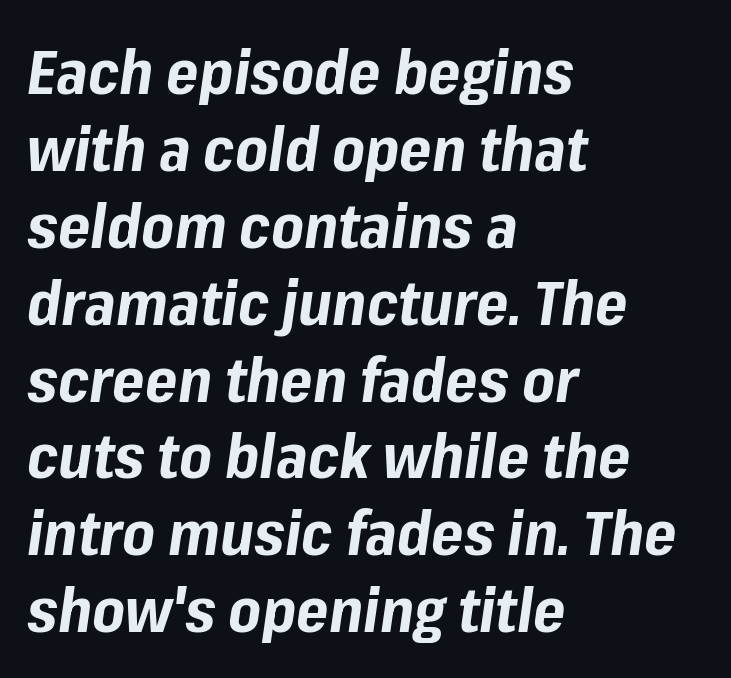
{"italic": "yes", "lean": "right", "slant_degrees": 8, "bold": "yes", "weight": "bold", "width": "normal", "stroke_contrast": "low", "x_height": "medium", "monospaced": "no", "underline": "no", "align": "left", "line_spacing_ratio": 1.24, "letter_spacing": "normal", "letter_spacing_em": 0.0, "glyph_px": 62}
